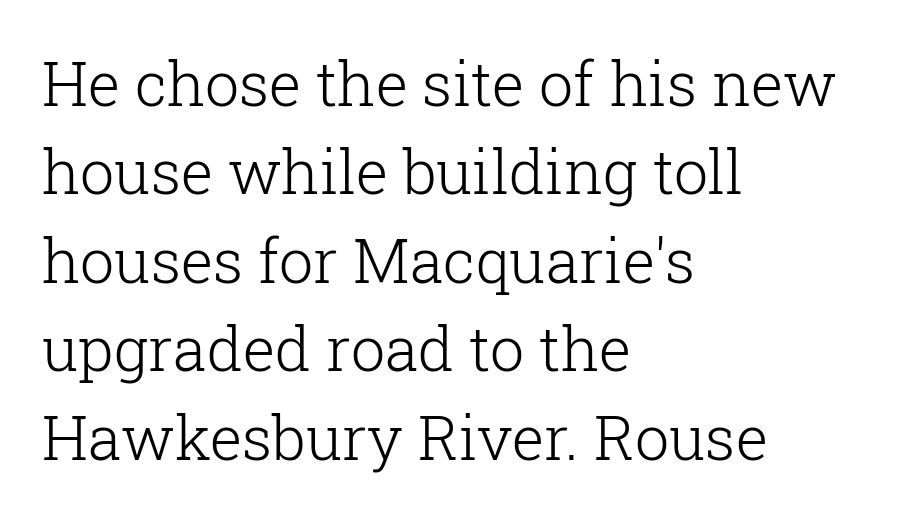
Layout note: lines flush left. The glyphs are unaccompanied by any horizontal stroke below them. The designer left line spacing at the default. Think of a printed novel: that variable character pitch is what you see here.
